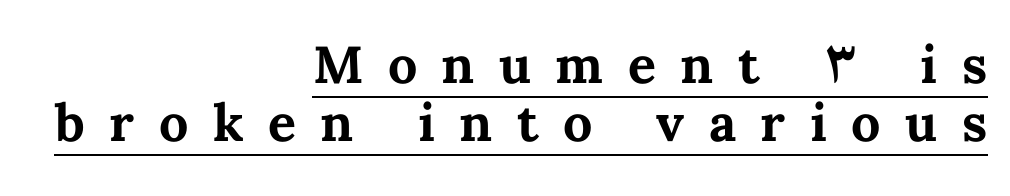
The image shows 52 px bold type, upright; set right-aligned, tight line spacing (1.12x), unusually wide letter spacing (+0.47 em), underlined; medium stroke contrast and a medium x-height.
